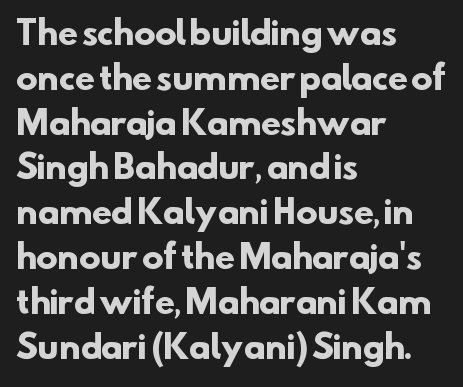
Q: Is the text bold? A: Yes.
Q: Is the typeface a serif or a sans-serif typeface? A: Sans-serif.
Q: Is the text underlined? A: No.
Q: How is the paragraph aligned? A: Left-aligned.
Q: Is the spacing between letters normal or unusually wide? A: Normal.
Q: Is the spacing between lines tight, normal or loose? A: Normal.
Q: Width (condensed, normal, or wide)? A: Normal.
Q: Stroke contrast? A: Low.
Q: x-height? A: Small.
Q: Monospaced? A: No.
